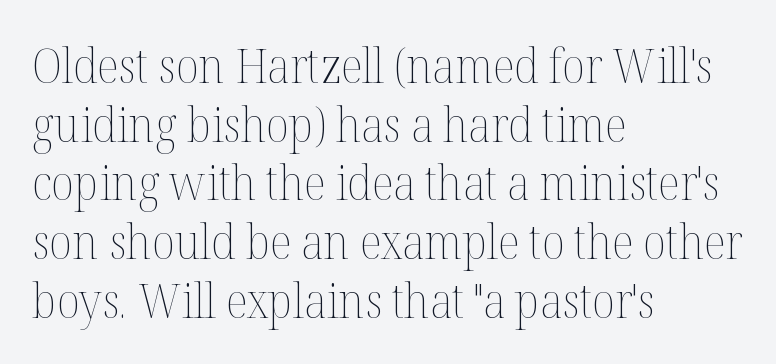
{"italic": "no", "bold": "no", "weight": "thin", "width": "normal", "stroke_contrast": "medium", "x_height": "medium", "monospaced": "no", "underline": "no", "align": "left", "line_spacing": "normal", "line_spacing_ratio": 1.25, "letter_spacing": "normal", "letter_spacing_em": 0.0, "glyph_px": 47}
